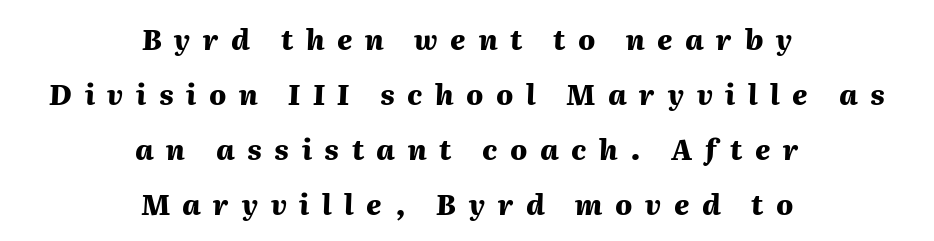
Q: Is the text bold? A: Yes.
Q: Is the text italic (slanted)? A: Yes, it leans right by about 2 degrees.
Q: Is the text underlined? A: No.
Q: How is the paragraph aligned? A: Centered.
Q: Is the spacing between letters normal or unusually wide? A: Unusually wide.
Q: Is the spacing between lines tight, normal or loose? A: Loose.
Q: Width (condensed, normal, or wide)? A: Normal.
Q: Stroke contrast? A: Medium.
Q: x-height? A: Medium.
Q: Monospaced? A: No.
